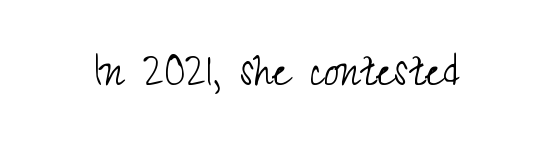
Q: Is the text bold? A: No.
Q: Is the text italic (slanted)? A: No, it is upright.
Q: Is the typeface a serif or a sans-serif typeface? A: Sans-serif.
Q: Is the text underlined? A: No.
Q: Is the spacing between letters normal or unusually wide? A: Normal.
Q: Width (condensed, normal, or wide)? A: Condensed.
Q: Stroke contrast? A: Medium.
Q: x-height? A: Small.
Q: Monospaced? A: No.
